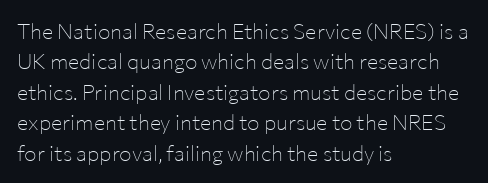
Q: Is the text bold? A: No.
Q: Is the text italic (slanted)? A: No, it is upright.
Q: Is the text underlined? A: No.
Q: How is the paragraph aligned? A: Left-aligned.
Q: Is the spacing between letters normal or unusually wide? A: Normal.
Q: Is the spacing between lines tight, normal or loose? A: Normal.
